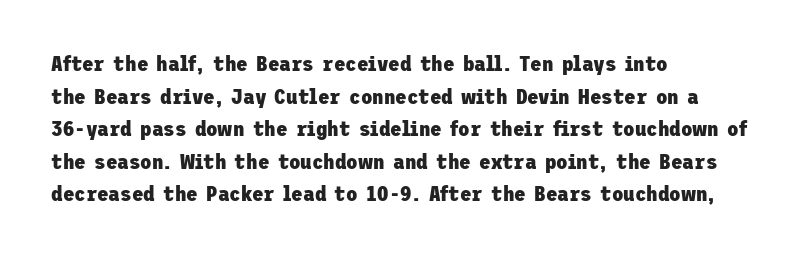
Q: Is the text bold? A: Yes.
Q: Is the text italic (slanted)? A: No, it is upright.
Q: Is the text underlined? A: No.
Q: How is the paragraph aligned? A: Left-aligned.
Q: Is the spacing between letters normal or unusually wide? A: Normal.
Q: Is the spacing between lines tight, normal or loose? A: Normal.
